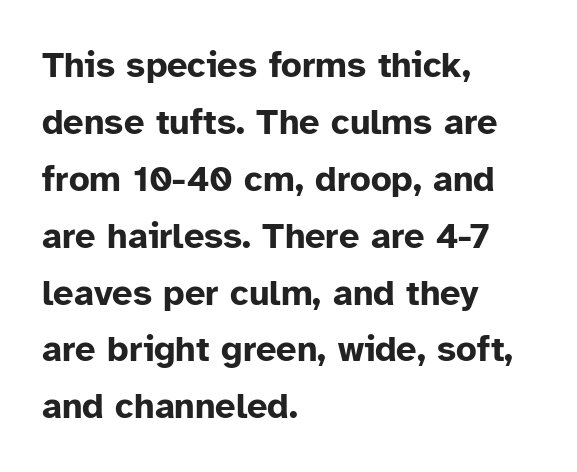
The image shows 36 px bold sans-serif type, upright; set left-aligned, normal line spacing (1.58x), normal letter spacing, not underlined; low stroke contrast and a medium x-height.
